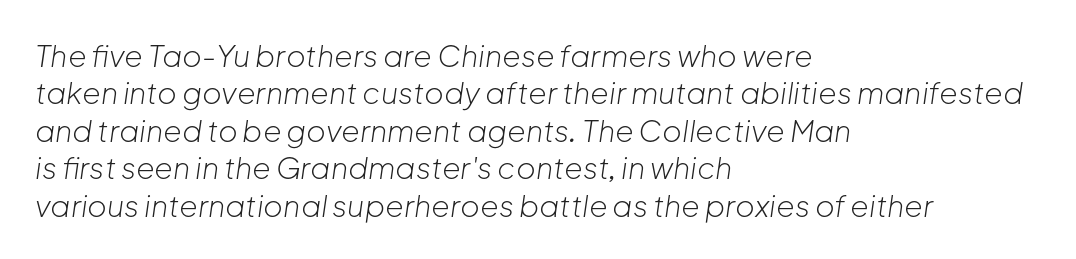
Is the block centered? No — it sits flush against the left margin. The typesetting does not lean heavy: it is not bold. Glyph-to-glyph distance matches everyday printed text. The foot of each line stays bare and open.
